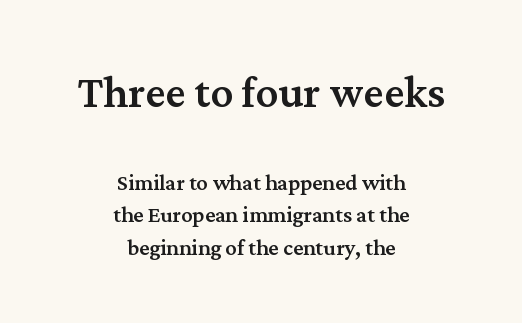
Q: Is the text italic (slanted)? A: No, it is upright.
Q: Is the typeface a serif or a sans-serif typeface? A: Serif.
Q: Is the text underlined? A: No.
Q: How is the paragraph aligned? A: Centered.
Q: Is the spacing between letters normal or unusually wide? A: Normal.
Q: Is the spacing between lines tight, normal or loose? A: Tight.
Q: Which block of text is set in a larger size, the first (top) or the second (bottom)? A: The first (top) one.
Q: Width (condensed, normal, or wide)? A: Normal.
Q: Stroke contrast? A: Medium.
Q: x-height? A: Medium.
Q: Monospaced? A: No.
